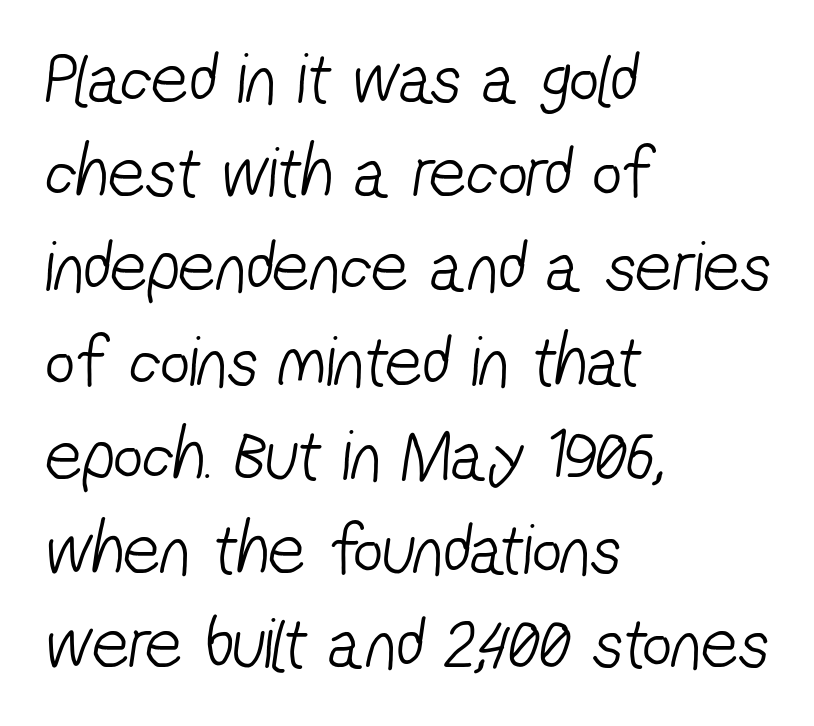
{"serif": "no", "bold": "no", "weight": "light", "width": "condensed", "stroke_contrast": "low", "x_height": "medium", "monospaced": "no", "underline": "no", "align": "left", "line_spacing": "normal", "line_spacing_ratio": 1.29, "letter_spacing": "normal", "letter_spacing_em": 0.0, "glyph_px": 73}
